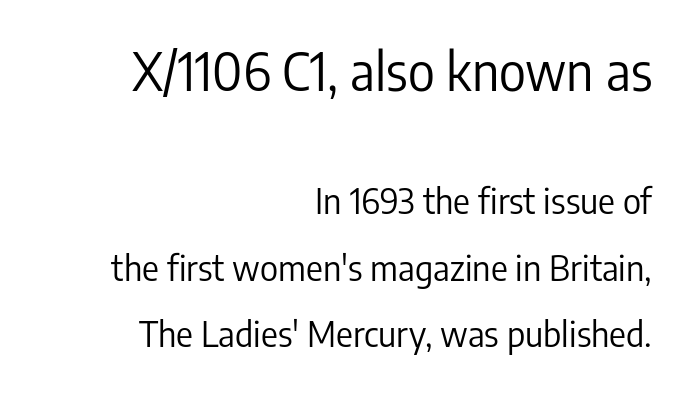
Note the varied advance widths — an 'i' is clearly narrower than an 'm'. These two chunks differ in scale, with the top chunk taking the larger measure. Glance below the letters and you will spot only blank space. Does the lettering tilt? It doesn't — this is upright. Heaviness? Minimal to ordinary, like unemphasized prose.
